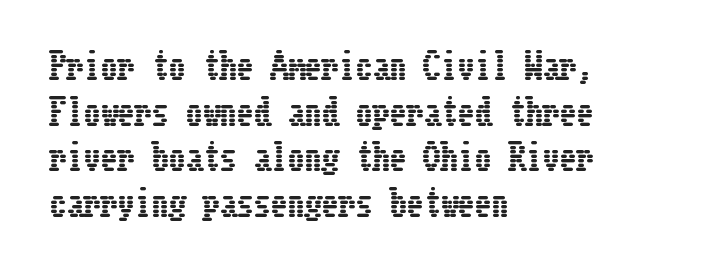
Leading: standard. The lines are quadded left. The strip under each line holds only bare page. Nothing unusual about the tracking: characters are spaced as the font intends. The lettering holds an erect, upright posture throughout.
